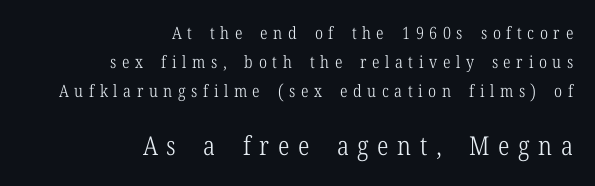
{"italic": "no", "bold": "no", "underline": "no", "align": "right", "line_spacing": "normal", "line_spacing_ratio": 1.7, "letter_spacing": "wide", "letter_spacing_em": 0.33, "larger_block": "second", "size_ratio": 1.53, "glyph_px": 26}
